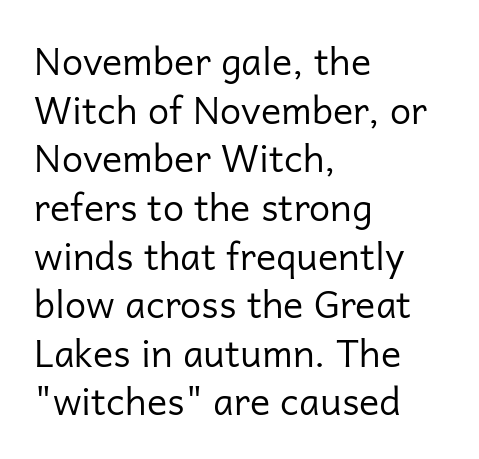
A student would call this left alignment; a typographer would say flush left, rag right. Lines of text with bare space underneath. The font family rendered here belongs to the sans-serif group. Looks like regular typesetting: each glyph gets only the width it needs.
